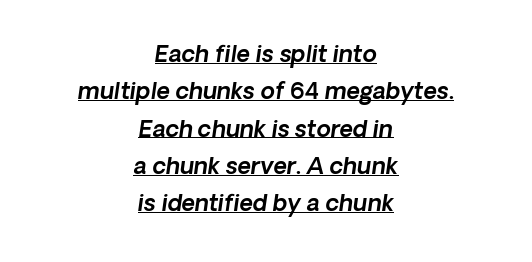
The face used here appears with an underline applied. Letter spacing: default. Leading matches the norm, producing a regular column. An italicized treatment has been applied to the whole sample.
